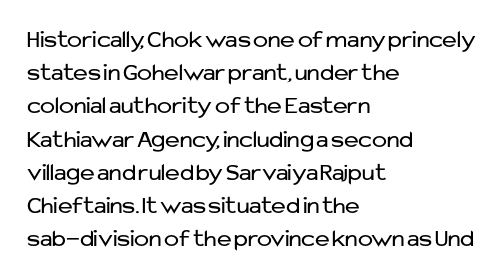
{"italic": "no", "bold": "no", "underline": "no", "align": "left", "line_spacing": "normal", "line_spacing_ratio": 1.33, "letter_spacing": "normal", "letter_spacing_em": 0.0, "glyph_px": 25}
